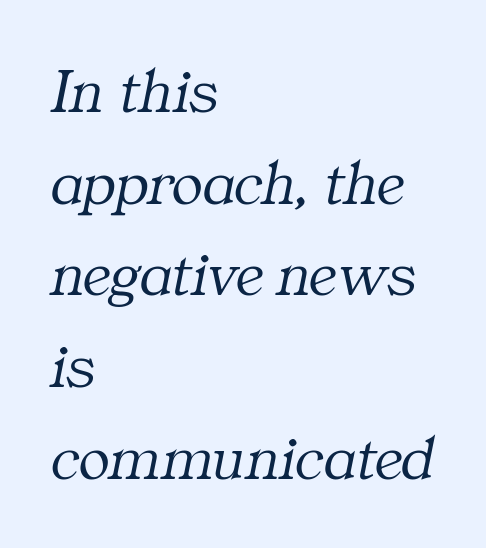
Think standard paragraph weight, or any step lighter than that. In terms of letterform style, serifs are clearly present. A student would call this left alignment; a typographer would say flush left, rag right. The specimen omits any rule beneath the text block's lines. Style check: oblique. Short note: letters normally spaced.
